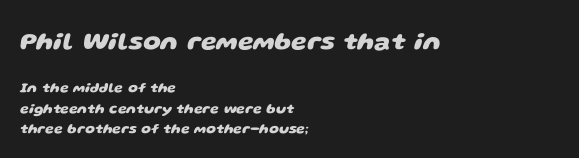
{"bold": "yes", "underline": "no", "align": "left", "line_spacing": "normal", "line_spacing_ratio": 1.45, "letter_spacing": "normal", "letter_spacing_em": 0.0, "larger_block": "first", "size_ratio": 1.79, "glyph_px": 25}
